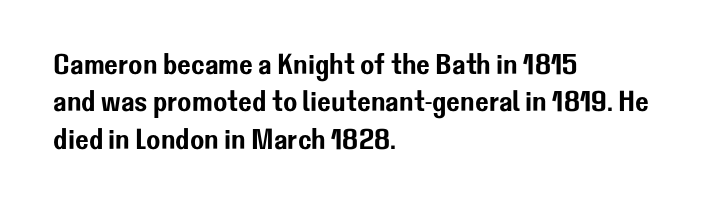
The image shows 29 px sans-serif type, upright; set left-aligned, normal line spacing (1.29x), normal letter spacing, not underlined; low stroke contrast and a medium x-height.
